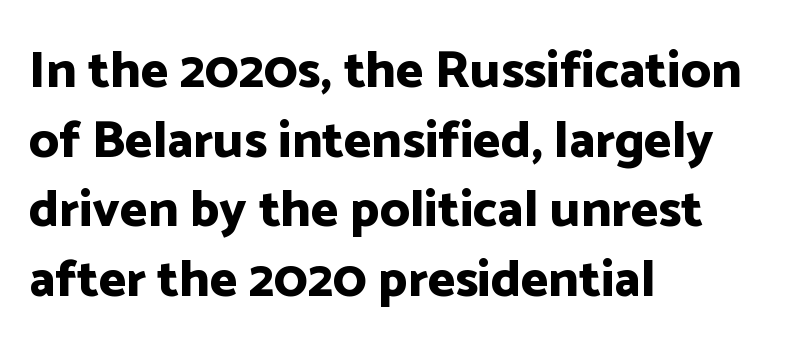
The lines in this sample share a left origin and differ only in where they stop. Type style note: lacks serifs. Honestly, the row spacing looks completely unremarkable. Nope, not italic — everything's standing straight. This rendering leaves character spacing at its baseline value.
